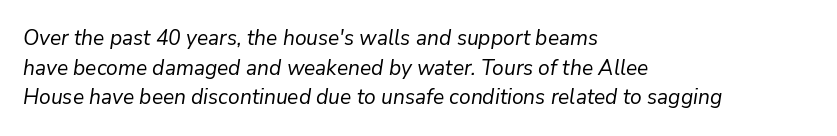
Q: Is the text bold? A: No.
Q: Is the text italic (slanted)? A: Yes, it leans right by about 9 degrees.
Q: Is the text underlined? A: No.
Q: How is the paragraph aligned? A: Left-aligned.
Q: Is the spacing between letters normal or unusually wide? A: Normal.
Q: Is the spacing between lines tight, normal or loose? A: Normal.
